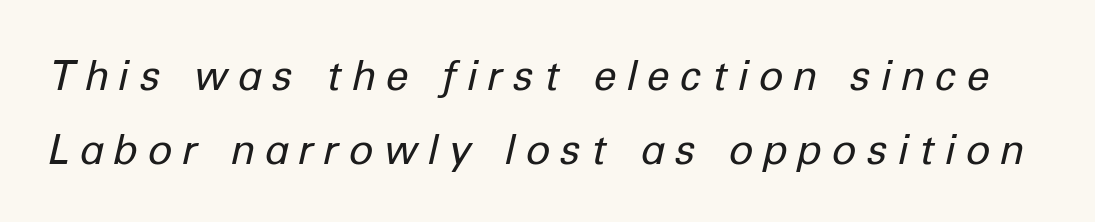
Q: Is the text bold? A: No.
Q: Is the text italic (slanted)? A: Yes, it leans right by about 12 degrees.
Q: Is the text underlined? A: No.
Q: Is the spacing between letters normal or unusually wide? A: Unusually wide.
Q: Width (condensed, normal, or wide)? A: Normal.
Q: Stroke contrast? A: Low.
Q: x-height? A: Medium.
Q: Monospaced? A: No.
